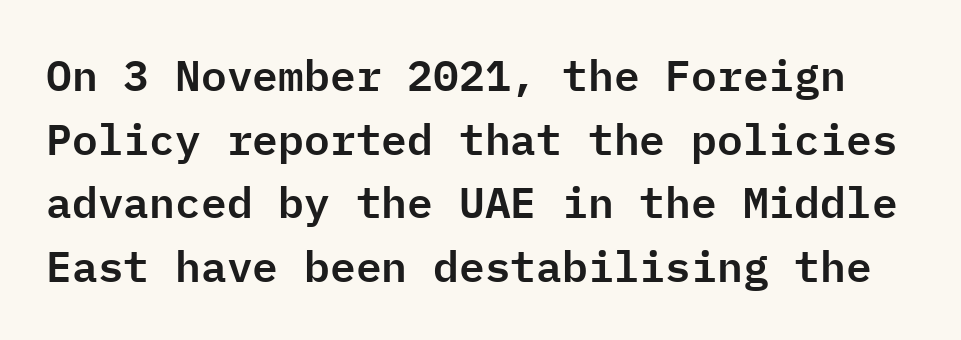
Q: Is the text italic (slanted)? A: No, it is upright.
Q: Is the typeface a serif or a sans-serif typeface? A: Sans-serif.
Q: Is the text underlined? A: No.
Q: Is the spacing between letters normal or unusually wide? A: Normal.
Q: Is the spacing between lines tight, normal or loose? A: Normal.
Q: Width (condensed, normal, or wide)? A: Normal.
Q: Stroke contrast? A: Low.
Q: x-height? A: Medium.
Q: Monospaced? A: Yes.
